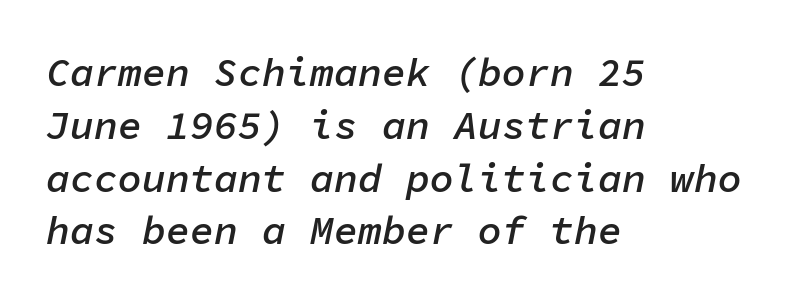
Q: Is the text bold? A: Semi-bold.
Q: Is the text italic (slanted)? A: Yes, it leans right by about 11 degrees.
Q: Is the text underlined? A: No.
Q: How is the paragraph aligned? A: Left-aligned.
Q: Is the spacing between letters normal or unusually wide? A: Normal.
Q: Is the spacing between lines tight, normal or loose? A: Normal.
Q: Width (condensed, normal, or wide)? A: Normal.
Q: Stroke contrast? A: Low.
Q: x-height? A: Medium.
Q: Monospaced? A: Yes.
